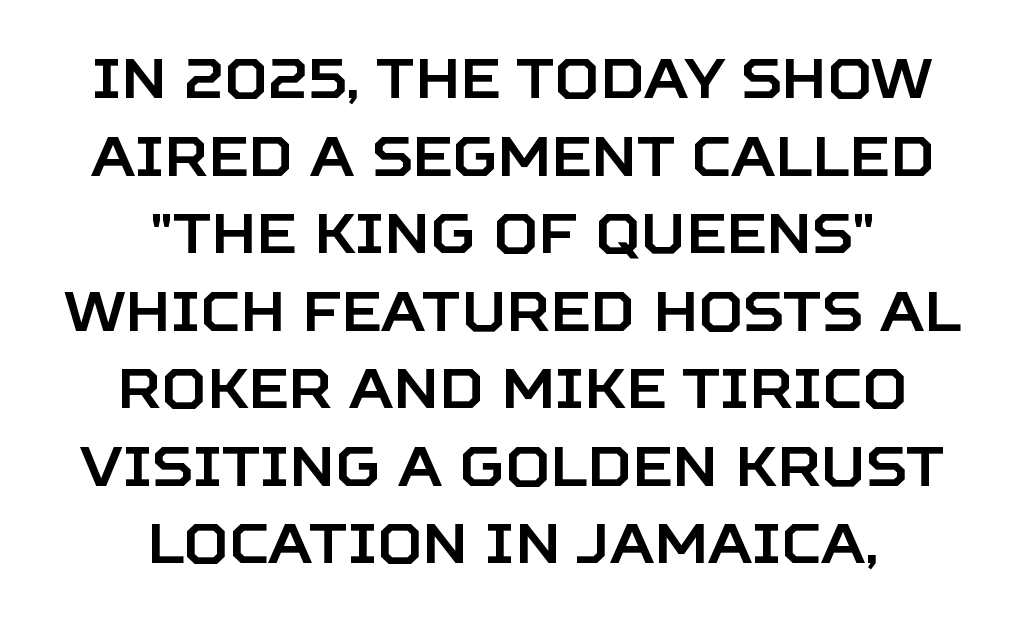
The designer left line spacing at the default. The letters carry no serifs — their stems end cleanly without finishing strokes. Is this a fixed-width face? No — the glyphs have proportional, varying widths. Nobody drew a line under any word here. The passage shown has conventional tracking throughout.
